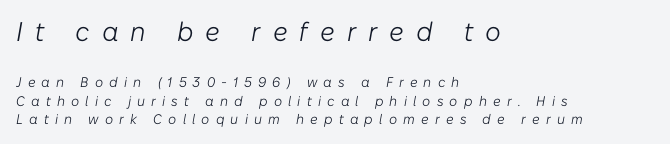
Q: Is the text bold? A: No.
Q: Is the text italic (slanted)? A: Yes, it leans right by about 10 degrees.
Q: Is the text underlined? A: No.
Q: How is the paragraph aligned? A: Left-aligned.
Q: Is the spacing between letters normal or unusually wide? A: Unusually wide.
Q: Is the spacing between lines tight, normal or loose? A: Normal.
Q: Which block of text is set in a larger size, the first (top) or the second (bottom)? A: The first (top) one.
